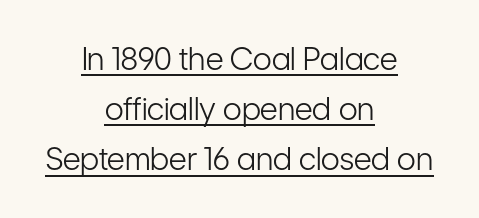
The image shows 31 px light, condensed sans-serif type, upright; set centered, normal line spacing (1.62x), normal letter spacing, underlined; low stroke contrast and a medium x-height.
